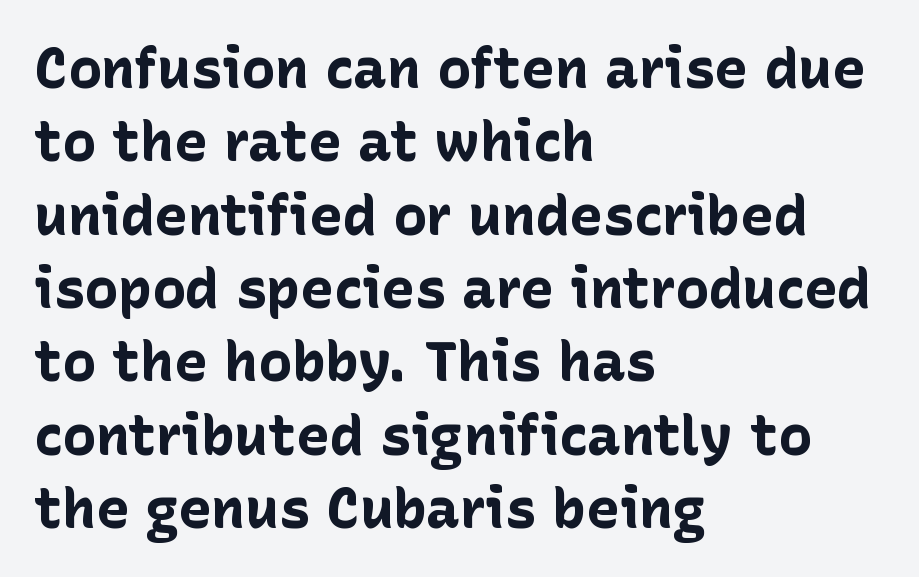
Q: Is the text bold? A: Yes.
Q: Is the text italic (slanted)? A: No, it is upright.
Q: Is the typeface a serif or a sans-serif typeface? A: Sans-serif.
Q: Is the text underlined? A: No.
Q: How is the paragraph aligned? A: Left-aligned.
Q: Is the spacing between letters normal or unusually wide? A: Normal.
Q: Is the spacing between lines tight, normal or loose? A: Normal.
Q: Width (condensed, normal, or wide)? A: Normal.
Q: Stroke contrast? A: Low.
Q: x-height? A: Medium.
Q: Monospaced? A: No.
